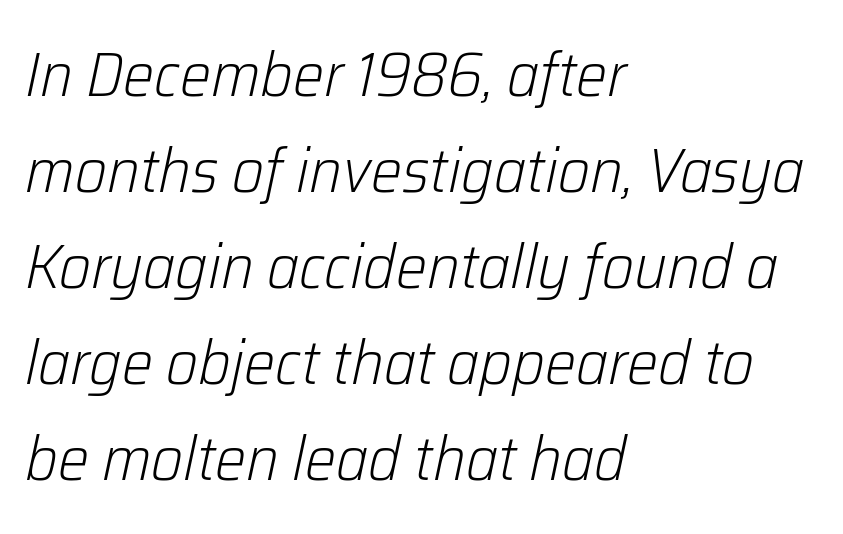
Nobody touched the tracking dial on this one. This sample has the flowing, uneven cadence of proportional lettering. Summary of weight: not heavy and not bold. Each new line begins a customary step beneath the previous one.
